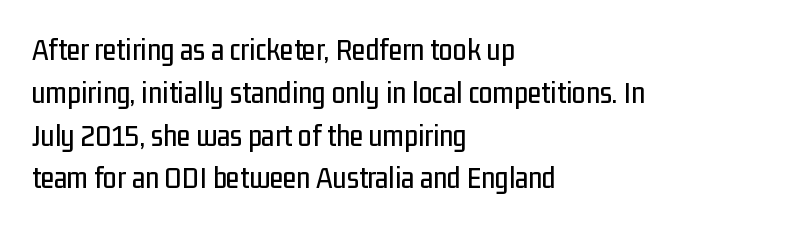
Q: Is the text italic (slanted)? A: No, it is upright.
Q: Is the typeface a serif or a sans-serif typeface? A: Sans-serif.
Q: Is the text underlined? A: No.
Q: How is the paragraph aligned? A: Left-aligned.
Q: Is the spacing between letters normal or unusually wide? A: Normal.
Q: Is the spacing between lines tight, normal or loose? A: Normal.
Q: Width (condensed, normal, or wide)? A: Condensed.
Q: Stroke contrast? A: Low.
Q: x-height? A: Medium.
Q: Monospaced? A: No.
